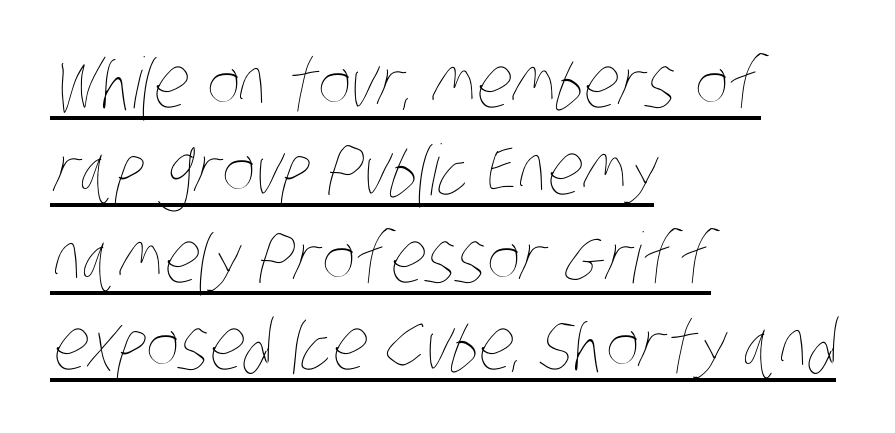
Q: Is the text bold? A: No.
Q: Is the text underlined? A: Yes.
Q: How is the paragraph aligned? A: Left-aligned.
Q: Is the spacing between letters normal or unusually wide? A: Normal.
Q: Is the spacing between lines tight, normal or loose? A: Normal.
Q: Width (condensed, normal, or wide)? A: Condensed.
Q: Stroke contrast? A: Low.
Q: x-height? A: Large.
Q: Monospaced? A: No.
